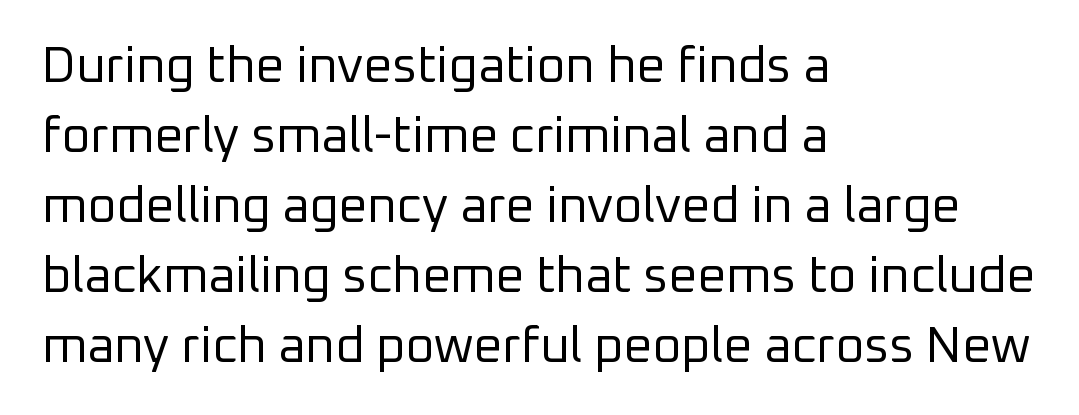
The image shows 50 px regular-weight sans-serif type, upright; set left-aligned, normal line spacing (1.4x), normal letter spacing, not underlined; low stroke contrast and a medium x-height.
